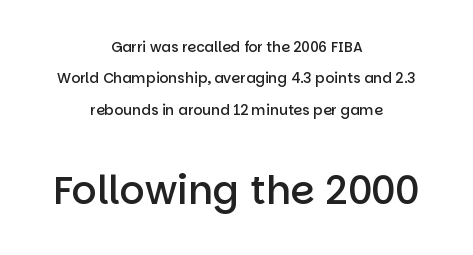
The image shows 39 px semibold sans-serif type, upright; set centered, loose line spacing (2.25x), normal letter spacing, not underlined; the second (bottom) block is 2.79x larger; low stroke contrast and a large x-height.
